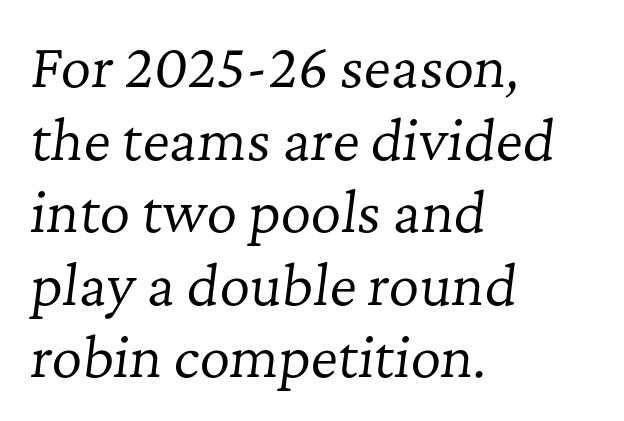
The image shows 53 px regular-weight serif type, italic (leaning right); set left-aligned, normal line spacing (1.37x), normal letter spacing, not underlined; low stroke contrast and a medium x-height.
